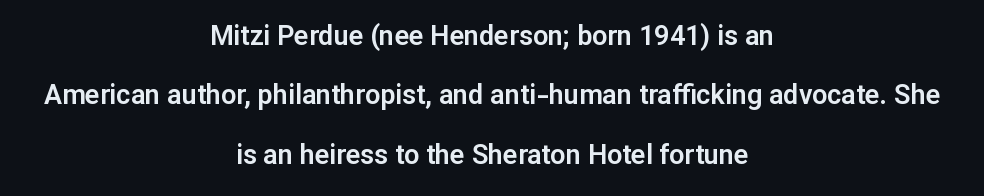
Q: Is the text italic (slanted)? A: No, it is upright.
Q: Is the text underlined? A: No.
Q: How is the paragraph aligned? A: Centered.
Q: Is the spacing between letters normal or unusually wide? A: Normal.
Q: Is the spacing between lines tight, normal or loose? A: Loose.
